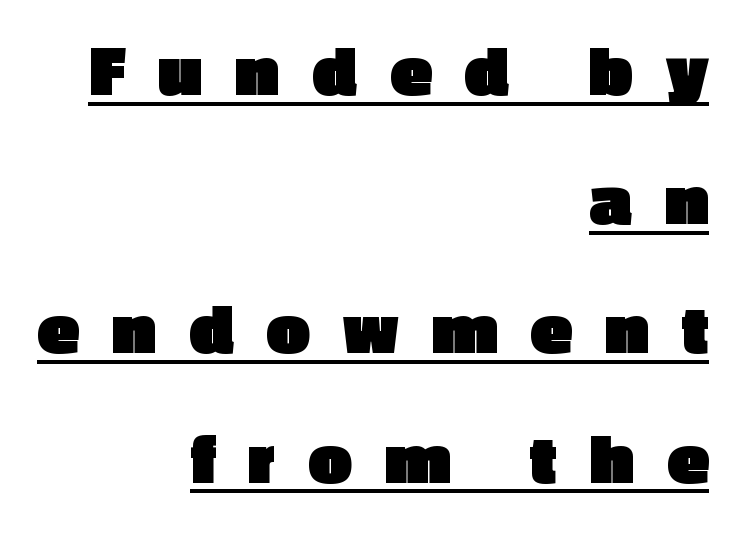
The image shows 76 px heavy sans-serif type, upright; set right-aligned, normal line spacing (1.7x), unusually wide letter spacing (+0.44 em), underlined; a medium x-height.
